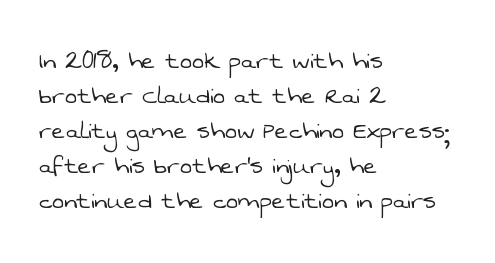
Q: Is the text bold? A: No.
Q: Is the typeface a serif or a sans-serif typeface? A: Sans-serif.
Q: Is the text underlined? A: No.
Q: How is the paragraph aligned? A: Left-aligned.
Q: Is the spacing between letters normal or unusually wide? A: Normal.
Q: Width (condensed, normal, or wide)? A: Normal.
Q: Stroke contrast? A: Low.
Q: x-height? A: Medium.
Q: Monospaced? A: No.
